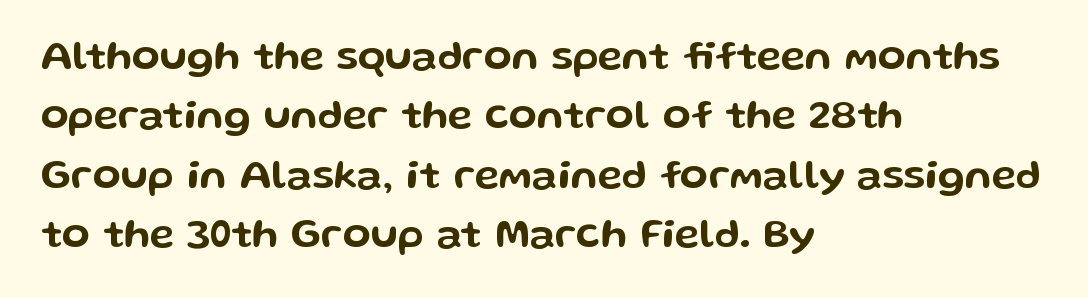
This sample has the flowing, uneven cadence of proportional lettering. You could call the tracking neutral — neither tight nor loose. Designer's note — italics off, roman on. Unlike a traditional serif, this face leaves its strokes unadorned. Quick note: interline space is typical.
